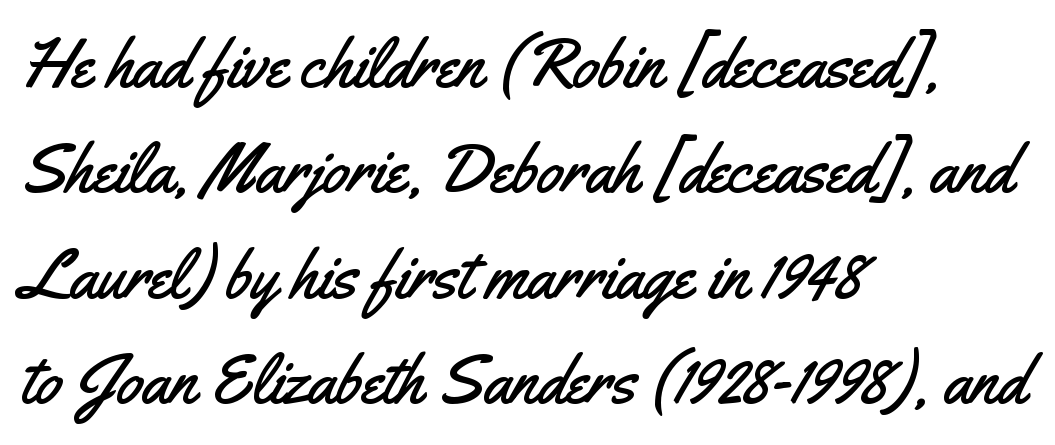
These lines keep a tight, regular rhythm from letter to letter. Where is the straight margin? On the left. Underlining? Definitely not there. Is this a fixed-width face? No — the glyphs have proportional, varying widths. The rows are spaced the way most documents space them.
